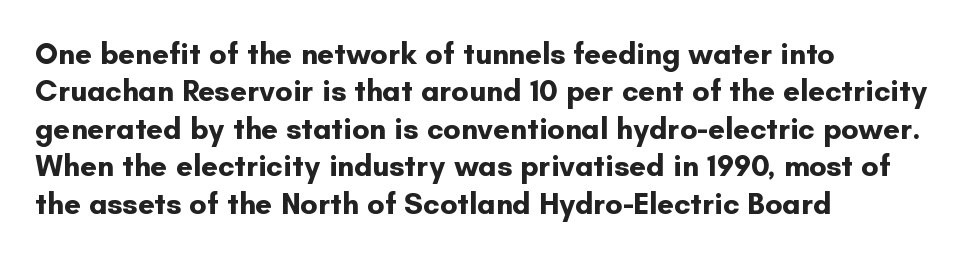
{"serif": "no", "italic": "no", "bold": "yes", "weight": "bold", "width": "normal", "stroke_contrast": "low", "x_height": "small", "monospaced": "no", "underline": "no", "align": "left", "line_spacing": "normal", "line_spacing_ratio": 1.25, "letter_spacing": "normal", "letter_spacing_em": 0.0, "glyph_px": 30}
